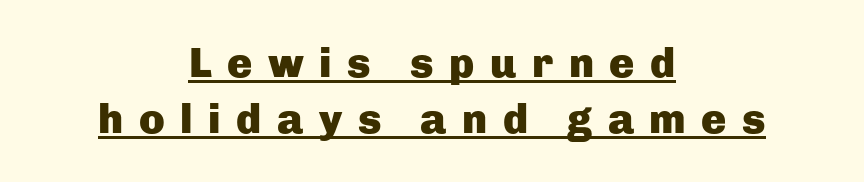
Q: Is the text bold? A: Yes.
Q: Is the text italic (slanted)? A: No, it is upright.
Q: Is the typeface a serif or a sans-serif typeface? A: Sans-serif.
Q: Is the text underlined? A: Yes.
Q: How is the paragraph aligned? A: Centered.
Q: Is the spacing between letters normal or unusually wide? A: Unusually wide.
Q: Is the spacing between lines tight, normal or loose? A: Normal.
Q: Width (condensed, normal, or wide)? A: Normal.
Q: Stroke contrast? A: Low.
Q: x-height? A: Medium.
Q: Monospaced? A: No.
